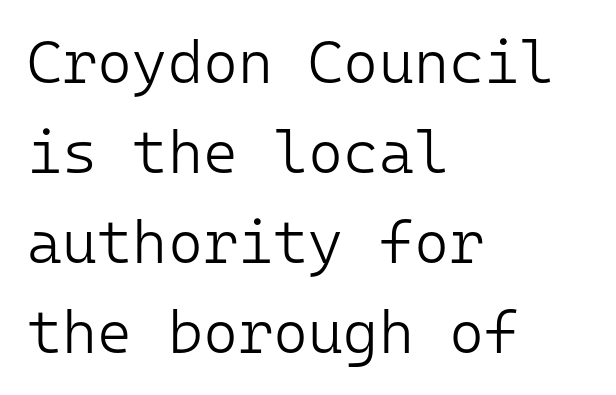
The image shows 60 px light sans-serif type, upright, monospaced; set left-aligned, normal line spacing (1.5x), normal letter spacing, not underlined; low stroke contrast and a medium x-height.
